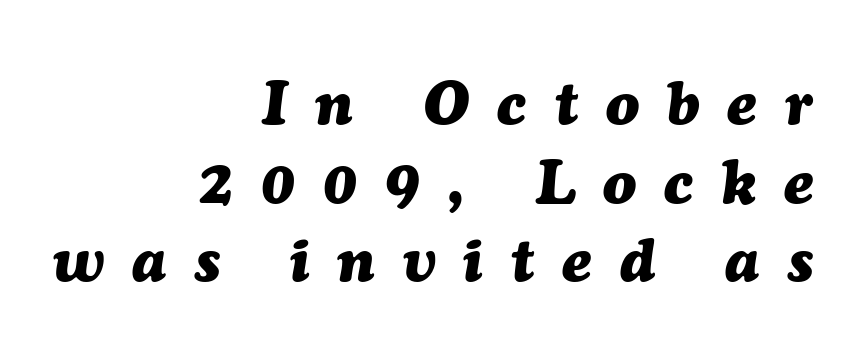
{"italic": "yes", "lean": "right", "slant_degrees": 7, "bold": "yes", "weight": "heavy", "width": "normal", "stroke_contrast": "medium", "x_height": "medium", "monospaced": "no", "underline": "no", "align": "right", "line_spacing": "normal", "line_spacing_ratio": 1.29, "letter_spacing": "wide", "letter_spacing_em": 0.46, "glyph_px": 61}
